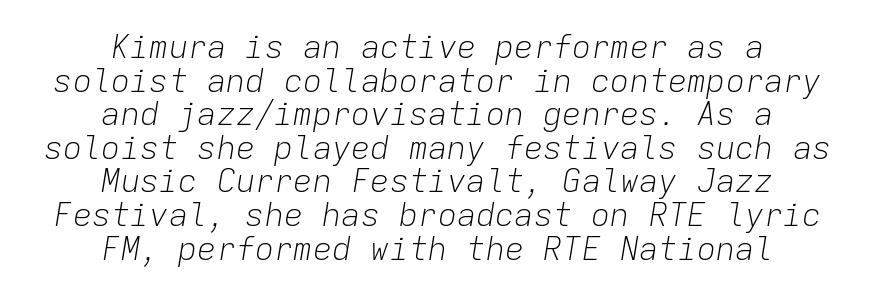
Q: Is the text bold? A: No.
Q: Is the text italic (slanted)? A: Yes, it leans right by about 9 degrees.
Q: Is the text underlined? A: No.
Q: How is the paragraph aligned? A: Centered.
Q: Is the spacing between letters normal or unusually wide? A: Normal.
Q: Is the spacing between lines tight, normal or loose? A: Tight.
Q: Width (condensed, normal, or wide)? A: Normal.
Q: Stroke contrast? A: Low.
Q: x-height? A: Medium.
Q: Monospaced? A: Yes.
